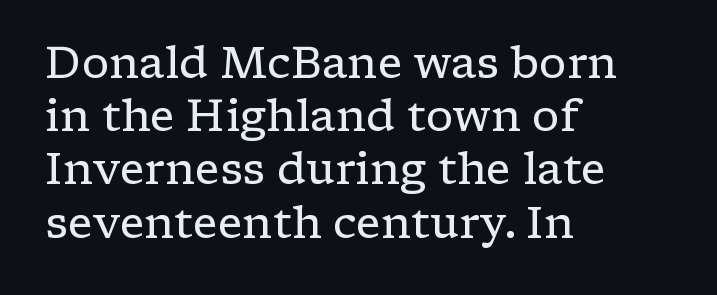
{"serif": "yes", "italic": "no", "bold": "no", "weight": "regular", "width": "wide", "stroke_contrast": "low", "x_height": "medium", "monospaced": "no", "underline": "no", "align": "left", "line_spacing_ratio": 1.21, "letter_spacing": "normal", "letter_spacing_em": 0.0, "glyph_px": 44}
